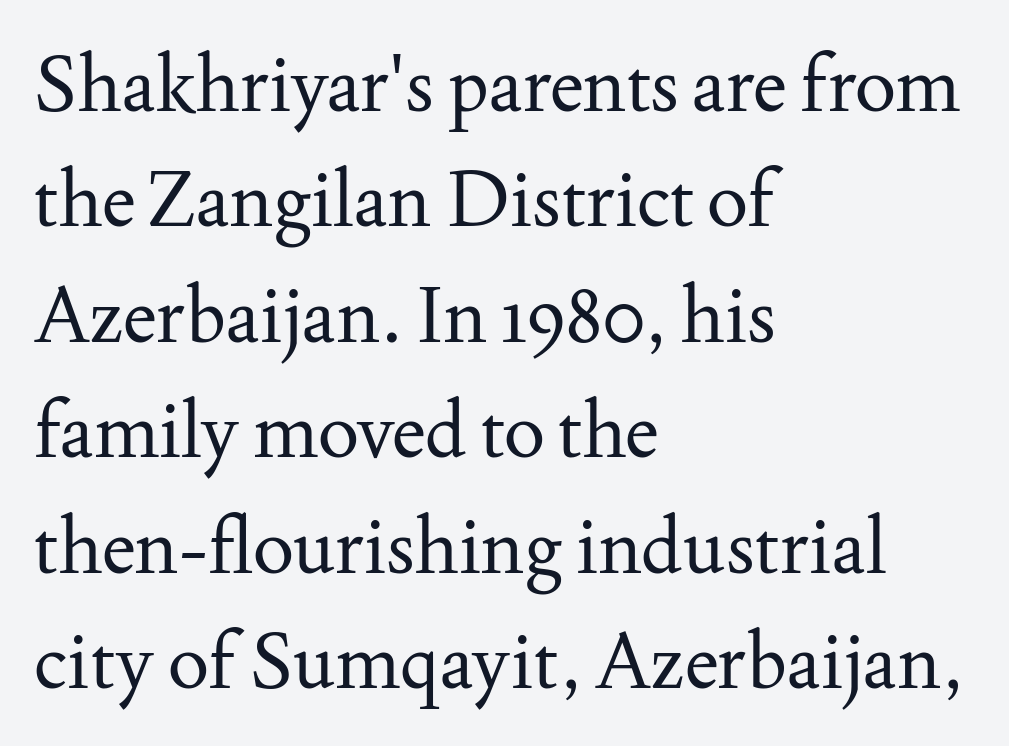
The image shows 77 px regular-weight serif type, upright; set left-aligned, normal line spacing (1.5x), normal letter spacing, not underlined; medium stroke contrast and a small x-height.
